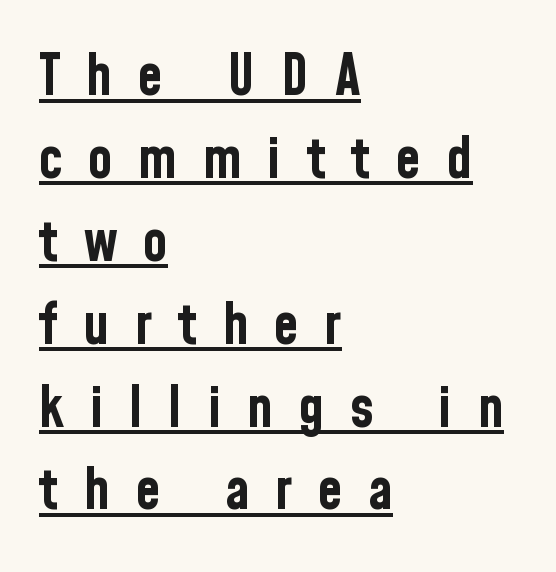
The block of text has a typical density, with ordinary space between rows. One-word summary of the alignment: left. The rendering shows plain stroke endings on the letterforms — a sans-serif design. These lines carry a lot of weight — the face is fully bold. Designer's note — italics off, roman on. Character widths vary here, with narrow letters taking less room than wide ones.
